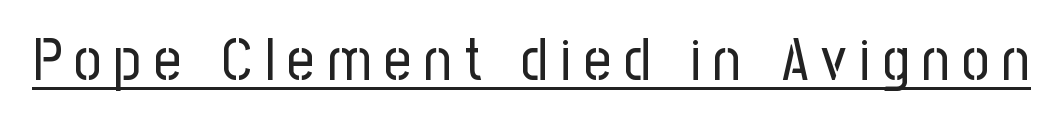
The image shows 60 px regular-weight, condensed sans-serif type, upright; set unusually wide letter spacing (+0.21 em), underlined; low stroke contrast and a medium x-height.
